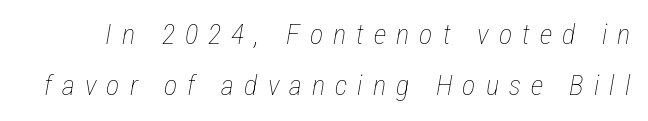
{"italic": "yes", "lean": "right", "slant_degrees": 12, "bold": "no", "weight": "thin", "width": "condensed", "stroke_contrast": "low", "x_height": "medium", "monospaced": "no", "underline": "no", "line_spacing_ratio": 1.83, "letter_spacing": "wide", "letter_spacing_em": 0.36, "glyph_px": 28}
